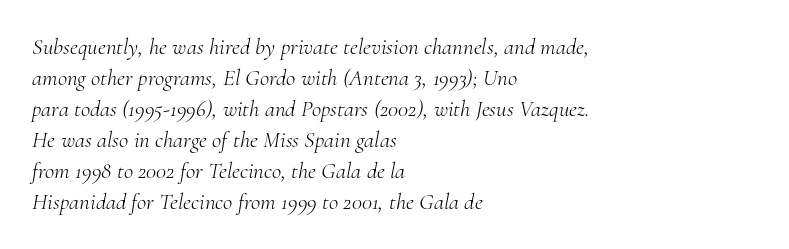
{"italic": "yes", "lean": "right", "slant_degrees": 10, "bold": "no", "underline": "no", "align": "left", "line_spacing": "normal", "line_spacing_ratio": 1.35, "letter_spacing": "normal", "letter_spacing_em": 0.0, "glyph_px": 23}
